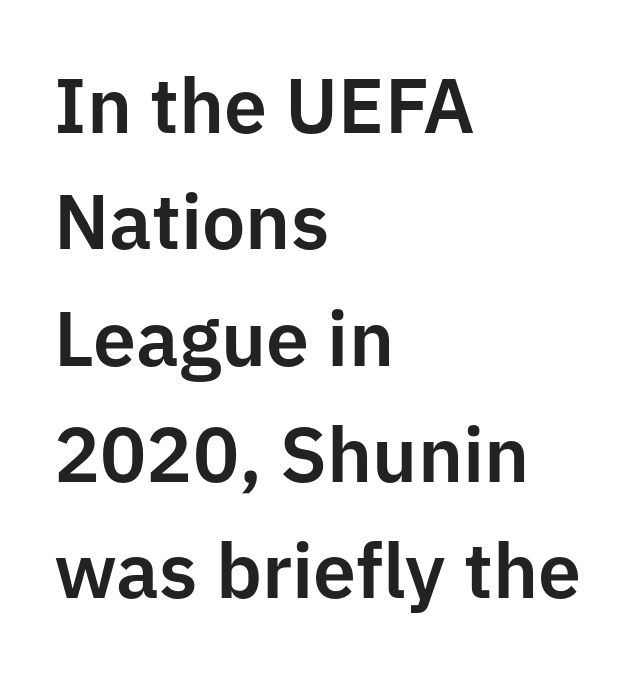
Q: Is the text italic (slanted)? A: No, it is upright.
Q: Is the typeface a serif or a sans-serif typeface? A: Sans-serif.
Q: Is the text underlined? A: No.
Q: How is the paragraph aligned? A: Left-aligned.
Q: Is the spacing between letters normal or unusually wide? A: Normal.
Q: Is the spacing between lines tight, normal or loose? A: Normal.
Q: Width (condensed, normal, or wide)? A: Normal.
Q: Stroke contrast? A: Low.
Q: x-height? A: Medium.
Q: Monospaced? A: No.
